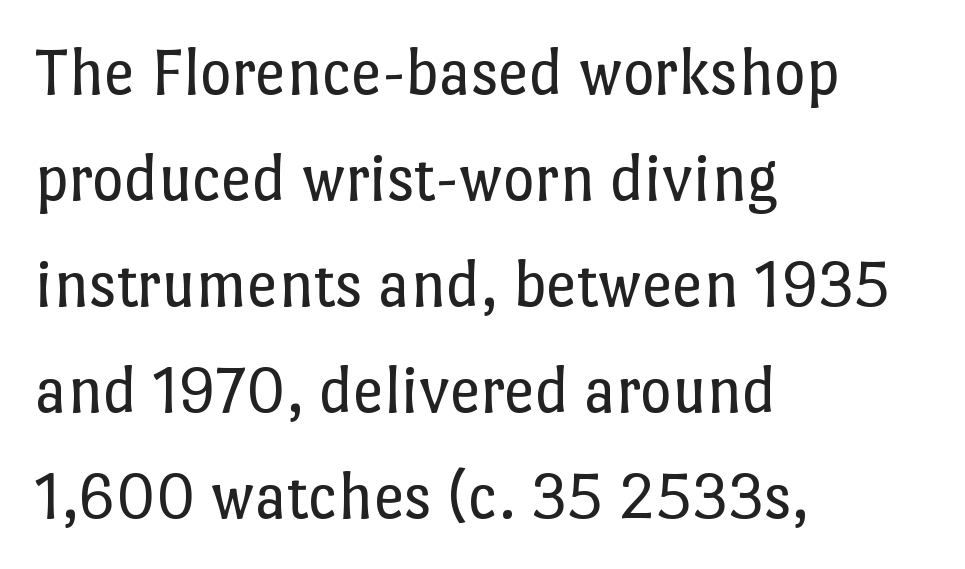
The image shows 68 px regular-weight type, upright; set left-aligned, normal line spacing (1.56x), normal letter spacing, not underlined; low stroke contrast and a medium x-height.
